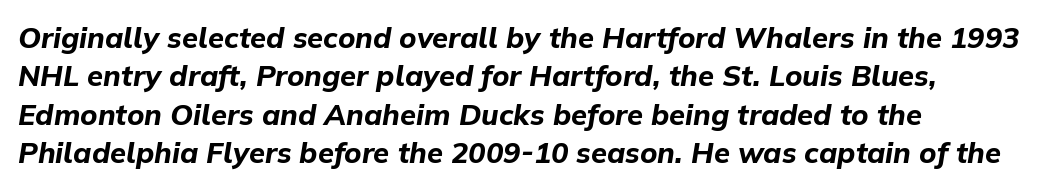
The rendering anchors every line to the left-hand side. Think of a printed novel: that variable character pitch is what you see here. The line-height multiplier appears to be the usual default. Yep, that's italic — everything's leaning. The gap between lines stays unmarked. The face used here has the dense, thick strokes of a bold.
